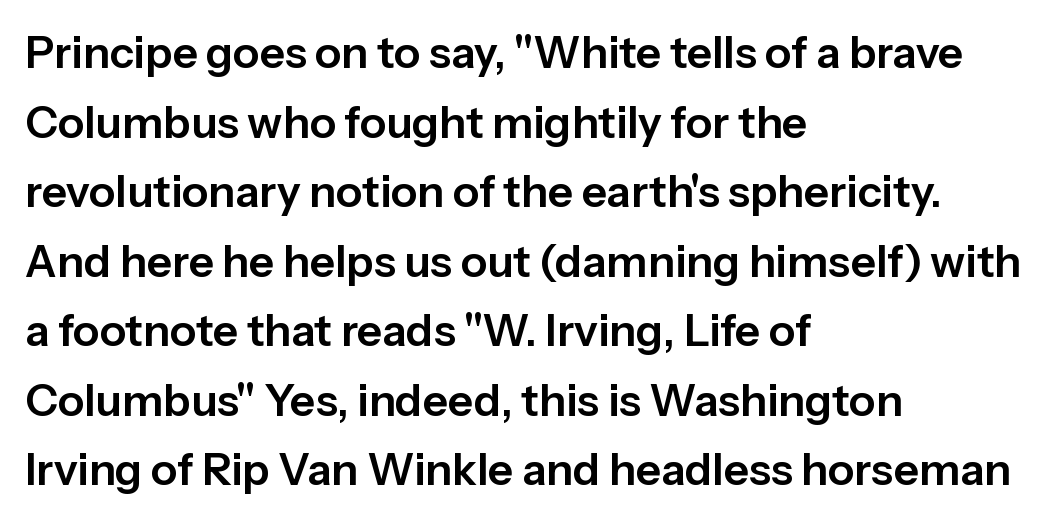
{"serif": "no", "italic": "no", "width": "normal", "stroke_contrast": "low", "x_height": "medium", "monospaced": "no", "underline": "no", "align": "left", "line_spacing": "normal", "line_spacing_ratio": 1.58, "letter_spacing": "normal", "letter_spacing_em": 0.0, "glyph_px": 44}
